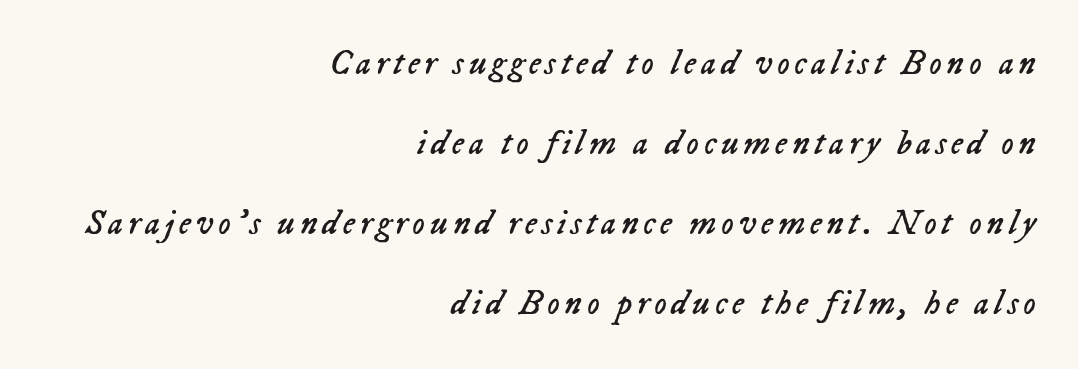
{"italic": "yes", "lean": "right", "slant_degrees": 23, "bold": "no", "weight": "regular", "width": "normal", "stroke_contrast": "low", "x_height": "medium", "monospaced": "no", "underline": "no", "align": "right", "line_spacing": "loose", "line_spacing_ratio": 2.29, "glyph_px": 35}
